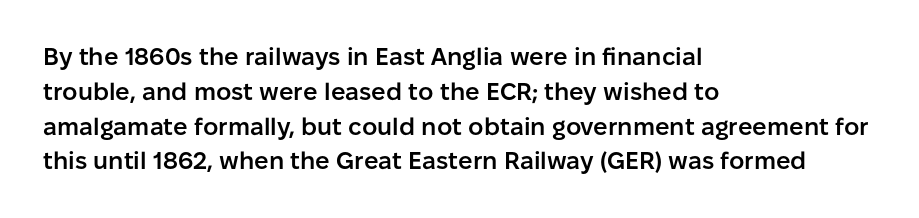
{"italic": "no", "bold": "semi", "underline": "no", "align": "left", "line_spacing": "normal", "line_spacing_ratio": 1.45, "letter_spacing": "normal", "letter_spacing_em": 0.0, "glyph_px": 24}
